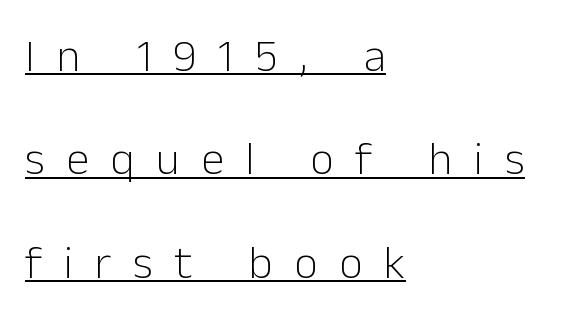
Q: Is the text bold? A: No.
Q: Is the text italic (slanted)? A: No, it is upright.
Q: Is the typeface a serif or a sans-serif typeface? A: Sans-serif.
Q: Is the text underlined? A: Yes.
Q: How is the paragraph aligned? A: Left-aligned.
Q: Is the spacing between letters normal or unusually wide? A: Unusually wide.
Q: Is the spacing between lines tight, normal or loose? A: Loose.
Q: Width (condensed, normal, or wide)? A: Normal.
Q: Stroke contrast? A: Low.
Q: x-height? A: Medium.
Q: Monospaced? A: No.
